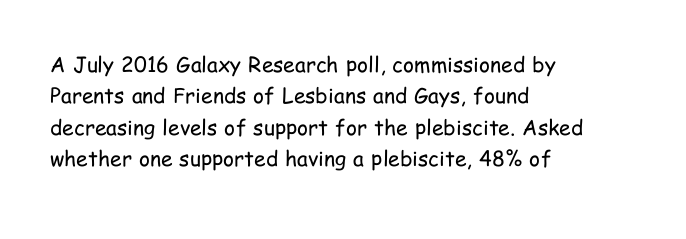
The image shows 21 px text type, upright; set left-aligned, normal line spacing (1.5x), normal letter spacing, not underlined.
